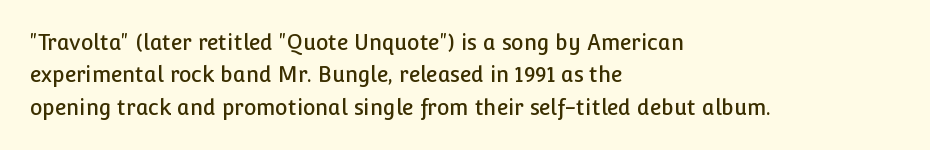
The image shows 21 px text type, upright; set left-aligned, normal line spacing (1.54x), normal letter spacing, not underlined.
